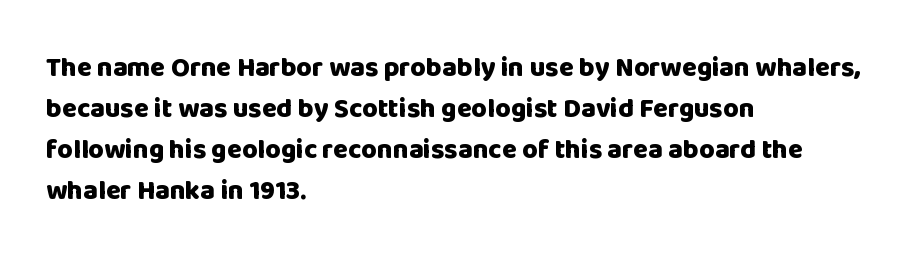
Q: Is the text bold? A: Yes.
Q: Is the text italic (slanted)? A: No, it is upright.
Q: Is the text underlined? A: No.
Q: How is the paragraph aligned? A: Left-aligned.
Q: Is the spacing between letters normal or unusually wide? A: Normal.
Q: Is the spacing between lines tight, normal or loose? A: Normal.
